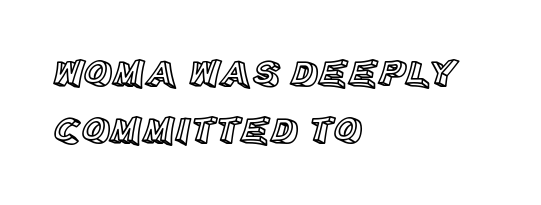
{"width": "normal", "x_height": "large", "monospaced": "no", "underline": "no", "align": "left", "line_spacing": "normal", "line_spacing_ratio": 1.47, "letter_spacing": "normal", "letter_spacing_em": 0.0, "glyph_px": 39}
